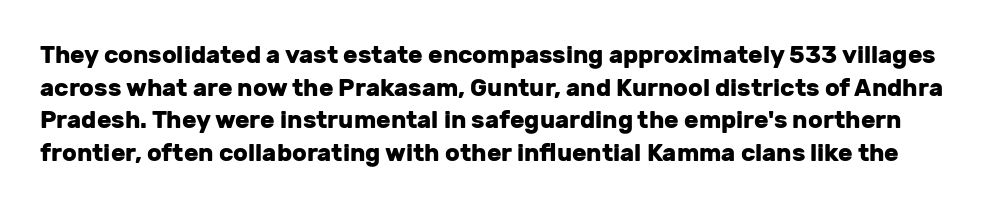
{"italic": "no", "bold": "yes", "underline": "no", "line_spacing": "normal", "line_spacing_ratio": 1.36, "letter_spacing": "normal", "letter_spacing_em": 0.0, "glyph_px": 24}
